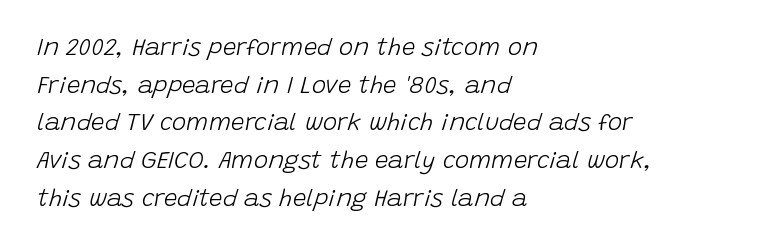
Nobody drew a line under any word here. Visually the block forms a straight wall on the left and a jagged coastline on the right. Here the glyphs are tracked normally, forming tight word shapes. Interline gaps are of average width in this sample. Is the stroke heavy? The answer is a plain regular-or-lighter. Every character sits at an angle, as italics do.
